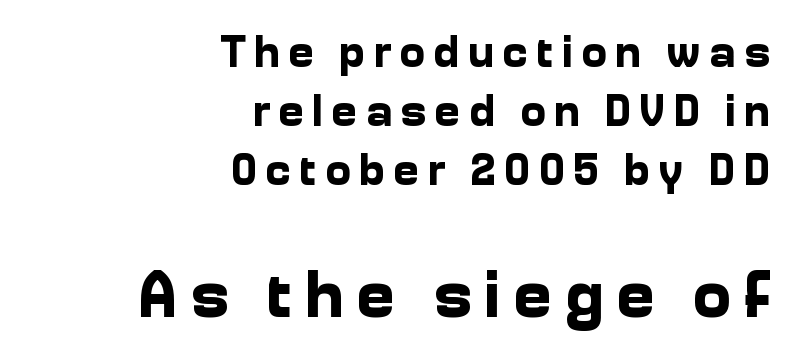
The image shows 66 px bold sans-serif type, upright; set right-aligned, normal line spacing (1.34x), not underlined; the second (bottom) block is 1.5x larger; low stroke contrast and a medium x-height.
